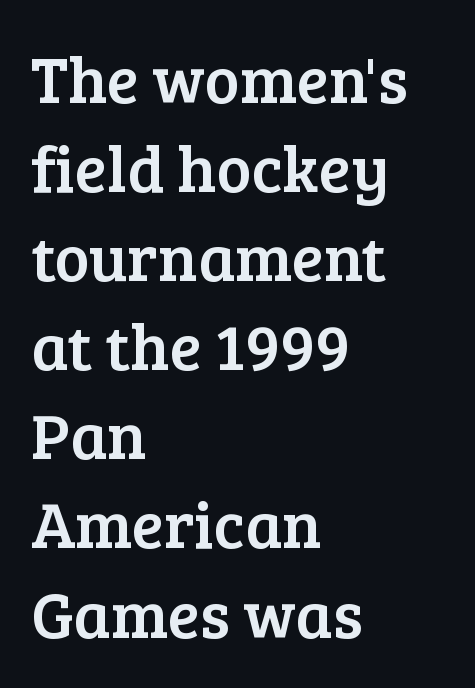
{"serif": "yes", "italic": "no", "width": "normal", "stroke_contrast": "low", "x_height": "medium", "monospaced": "no", "underline": "no", "align": "left", "line_spacing": "normal", "line_spacing_ratio": 1.35, "letter_spacing": "normal", "letter_spacing_em": 0.0, "glyph_px": 66}
